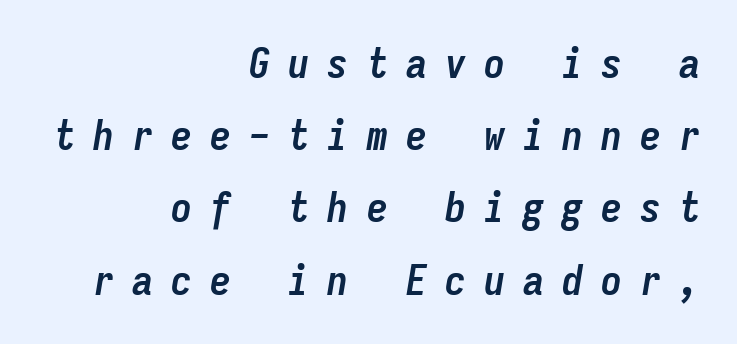
The typesetting leans heavy: a genuine bold. Spacing verdict: monospaced, one width for all characters. Honestly, the letter spacing is so wide it's the main thing you notice. The compositor pushed each line to the right boundary. No word sits above an underline.
